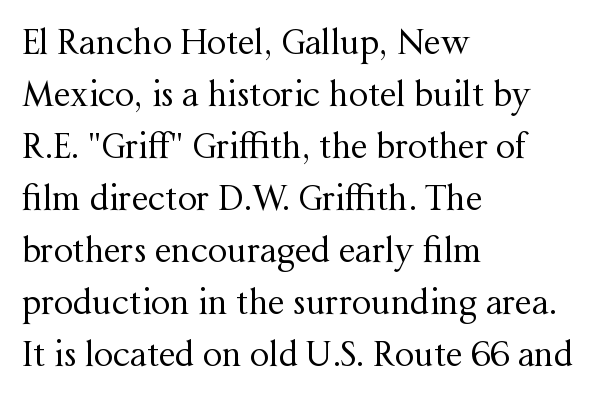
Q: Is the text bold? A: No.
Q: Is the text italic (slanted)? A: No, it is upright.
Q: Is the typeface a serif or a sans-serif typeface? A: Serif.
Q: Is the text underlined? A: No.
Q: How is the paragraph aligned? A: Left-aligned.
Q: Is the spacing between letters normal or unusually wide? A: Normal.
Q: Is the spacing between lines tight, normal or loose? A: Normal.
Q: Width (condensed, normal, or wide)? A: Normal.
Q: Stroke contrast? A: Medium.
Q: x-height? A: Medium.
Q: Monospaced? A: No.
